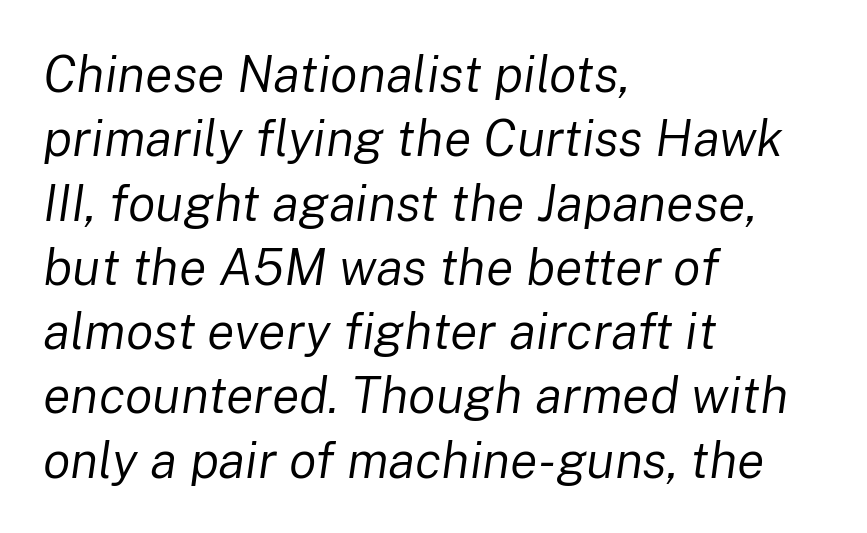
Q: Is the text bold? A: No.
Q: Is the text italic (slanted)? A: Yes, it leans right by about 8 degrees.
Q: Is the text underlined? A: No.
Q: How is the paragraph aligned? A: Left-aligned.
Q: Is the spacing between letters normal or unusually wide? A: Normal.
Q: Is the spacing between lines tight, normal or loose? A: Normal.
Q: Width (condensed, normal, or wide)? A: Normal.
Q: Stroke contrast? A: Low.
Q: x-height? A: Medium.
Q: Monospaced? A: No.
